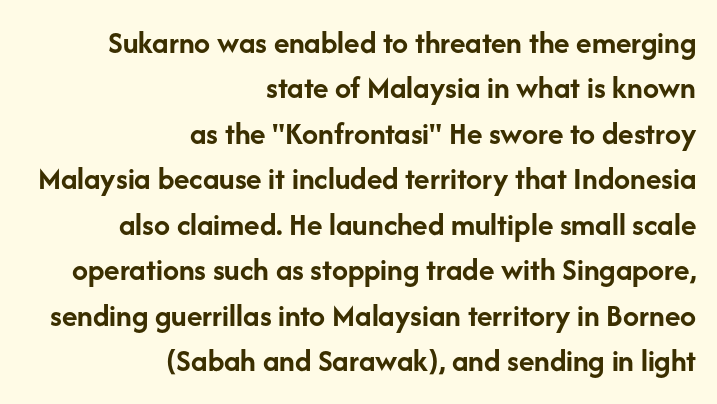
Tall strokes in this sample are plumb rather than angled. The passage shown stacks its lines at a standard gap. The space directly below the letters is spotless. A full-strength bold gives these letters their thick strokes.
